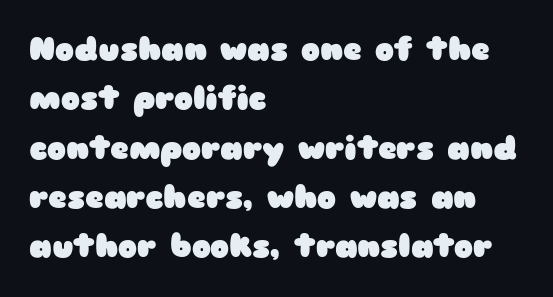
As a designer I'd log this as weight 700, bold. Anything drawn beneath the words? Only blank space. No extra tracking has been applied to these lines. These lines are composed in type without serifs. The face used here is proportionally spaced, like ordinary book or web type.
